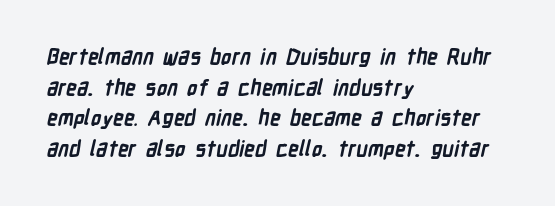
Students, this is bold: see how much ink each stroke carries. The rendering uses a moderate line-height, typical for paragraphs. The baseline area is clear. Short and long lines alike share a common starting point at left.
